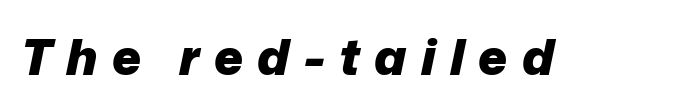
The image shows 49 px heavy type, italic (leaning right); set unusually wide letter spacing (+0.29 em), not underlined; low stroke contrast and a medium x-height.
